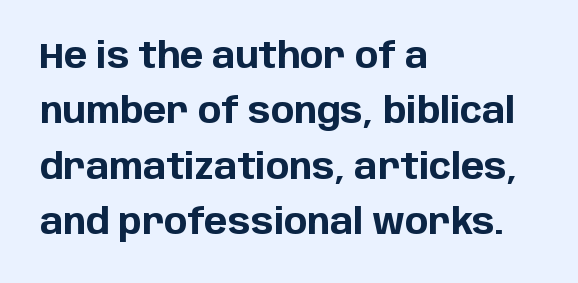
Visually the block forms a straight wall on the left and a jagged coastline on the right. Underline: absent. The characters display no serif detailing; their extremities are plain. The leading is moderate, giving the passage an even texture.
